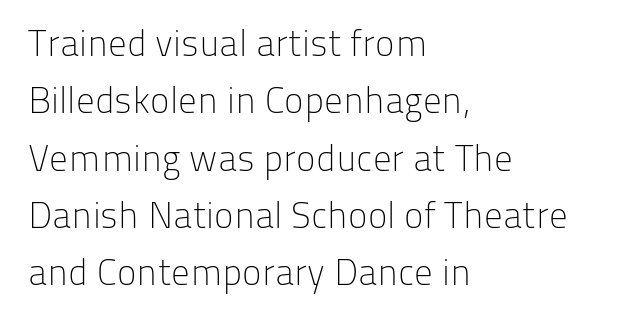
Q: Is the text bold? A: No.
Q: Is the text italic (slanted)? A: No, it is upright.
Q: Is the typeface a serif or a sans-serif typeface? A: Sans-serif.
Q: Is the text underlined? A: No.
Q: How is the paragraph aligned? A: Left-aligned.
Q: Is the spacing between letters normal or unusually wide? A: Normal.
Q: Is the spacing between lines tight, normal or loose? A: Normal.
Q: Width (condensed, normal, or wide)? A: Normal.
Q: Stroke contrast? A: Low.
Q: x-height? A: Medium.
Q: Monospaced? A: No.
